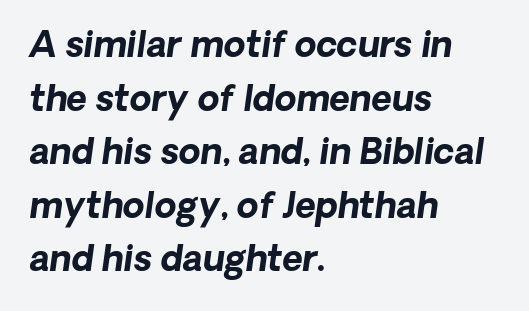
Observe the ordinary spacing: letters are neighbours, not strangers. One-word summary of the alignment: left. Plain, unruled lines of type. The passage shown is typed in a proportional face where columns would drift. The passage shown is emphatically bold. The typography opts for an oblique posture over an upright one.
